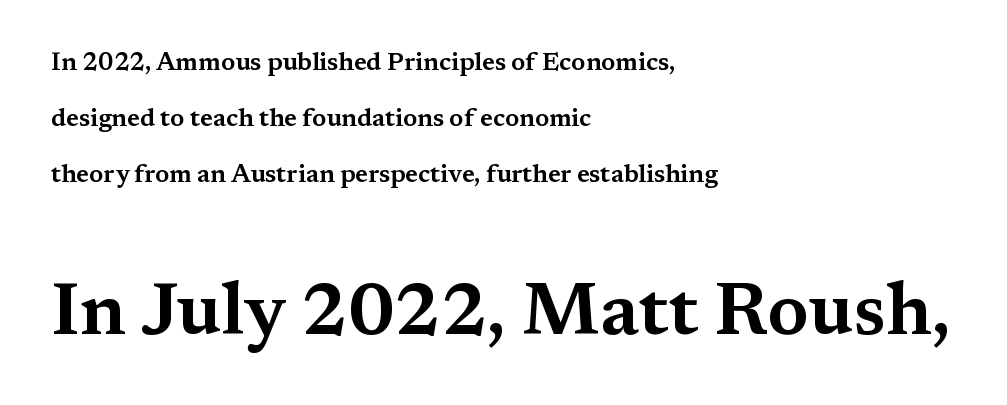
The image shows 74 px wide serif type, upright; set left-aligned, loose line spacing (2.25x), normal letter spacing, not underlined; the second (bottom) block is 2.96x larger; medium stroke contrast and a medium x-height.
